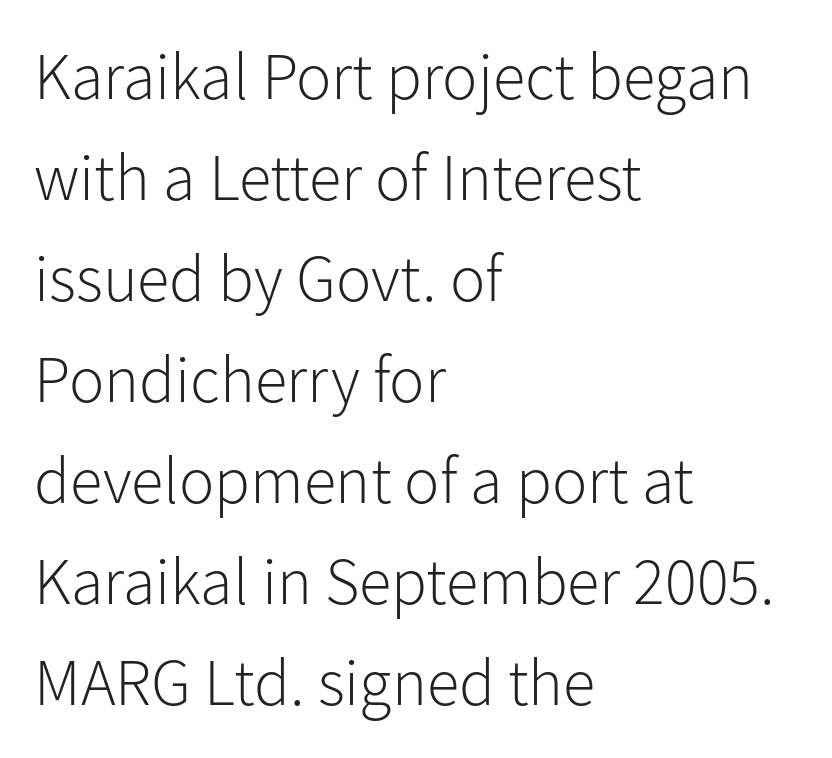
{"serif": "no", "italic": "no", "bold": "no", "weight": "light", "width": "normal", "stroke_contrast": "low", "x_height": "medium", "monospaced": "no", "underline": "no", "align": "left", "line_spacing": "normal", "line_spacing_ratio": 1.53, "letter_spacing": "normal", "letter_spacing_em": 0.0, "glyph_px": 66}
